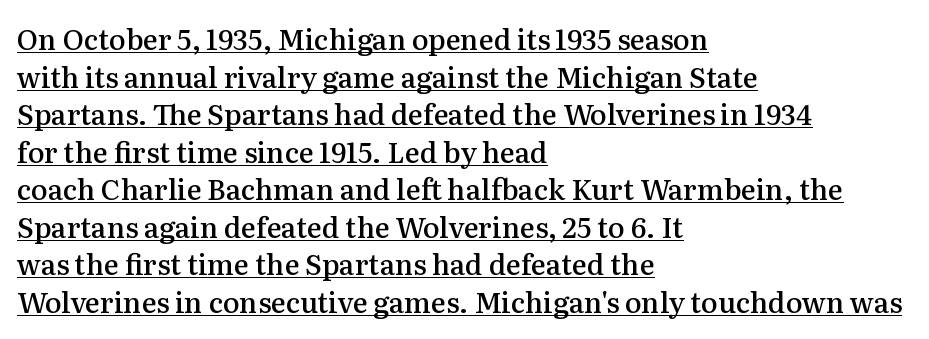
This rendering features underlined lettering. Characters follow at the spacing the type designer built in. The lines are quadded left. Look at the bottom of the vertical strokes: they flare into serifs here.
